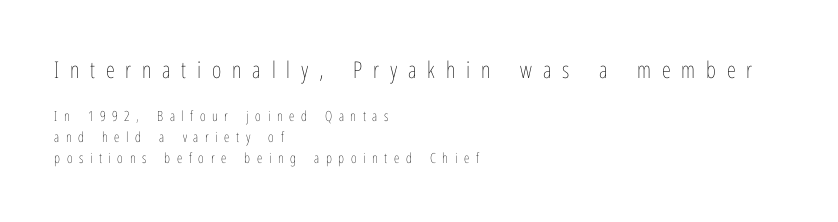
{"italic": "no", "bold": "no", "underline": "no", "align": "left", "line_spacing": "normal", "line_spacing_ratio": 1.48, "letter_spacing": "wide", "letter_spacing_em": 0.47, "larger_block": "first", "size_ratio": 1.64, "glyph_px": 23}
